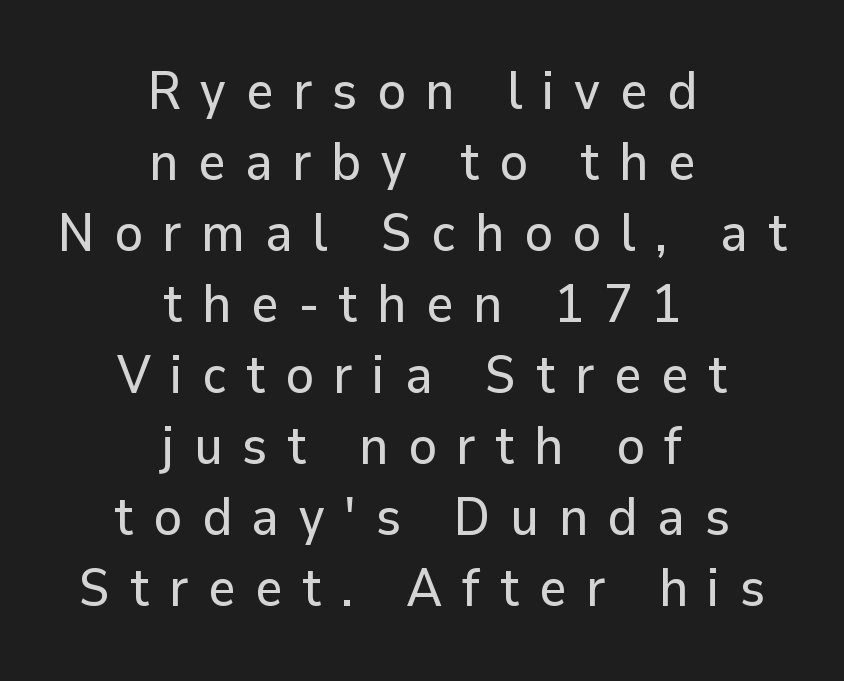
Q: Is the text italic (slanted)? A: No, it is upright.
Q: Is the typeface a serif or a sans-serif typeface? A: Sans-serif.
Q: Is the text underlined? A: No.
Q: How is the paragraph aligned? A: Centered.
Q: Is the spacing between letters normal or unusually wide? A: Unusually wide.
Q: Is the spacing between lines tight, normal or loose? A: Normal.
Q: Width (condensed, normal, or wide)? A: Normal.
Q: Stroke contrast? A: Low.
Q: x-height? A: Medium.
Q: Monospaced? A: No.
